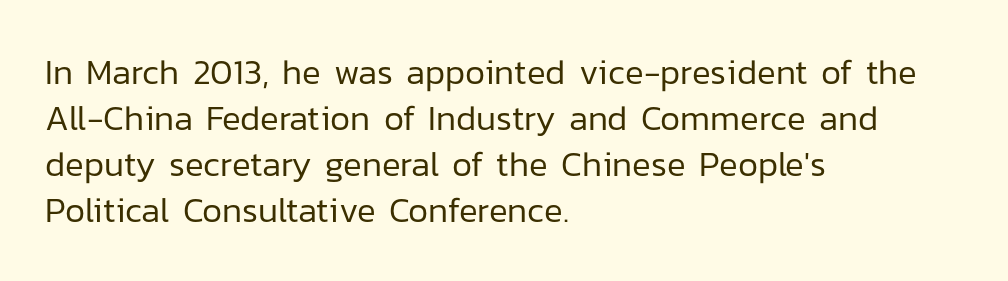
The setting favours the left margin, as ordinary paragraphs usually do. Rule under the text: the space is simply empty. Horizontal bands of white between lines are of average thickness. Weight: not bold — regular or lighter.
